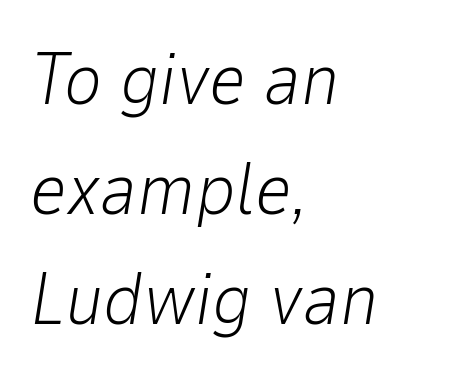
Q: Is the text bold? A: No.
Q: Is the text italic (slanted)? A: Yes, it leans right by about 9 degrees.
Q: Is the text underlined? A: No.
Q: How is the paragraph aligned? A: Left-aligned.
Q: Is the spacing between letters normal or unusually wide? A: Normal.
Q: Is the spacing between lines tight, normal or loose? A: Normal.
Q: Width (condensed, normal, or wide)? A: Normal.
Q: Stroke contrast? A: Low.
Q: x-height? A: Medium.
Q: Monospaced? A: No.
